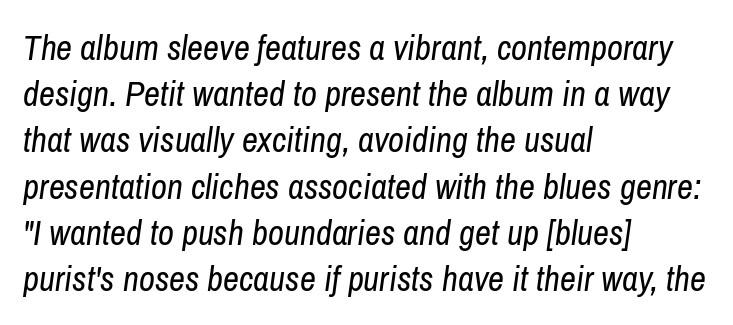
{"italic": "yes", "lean": "right", "slant_degrees": 8, "bold": "no", "weight": "regular", "width": "condensed", "stroke_contrast": "low", "x_height": "medium", "monospaced": "no", "underline": "no", "align": "left", "line_spacing": "normal", "line_spacing_ratio": 1.32, "letter_spacing": "normal", "letter_spacing_em": 0.0, "glyph_px": 35}
